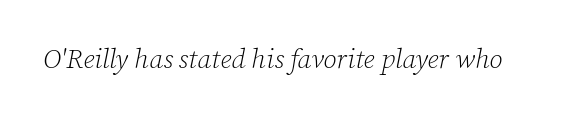
The image shows 27 px text type, italic (leaning right); set normal letter spacing, not underlined.
